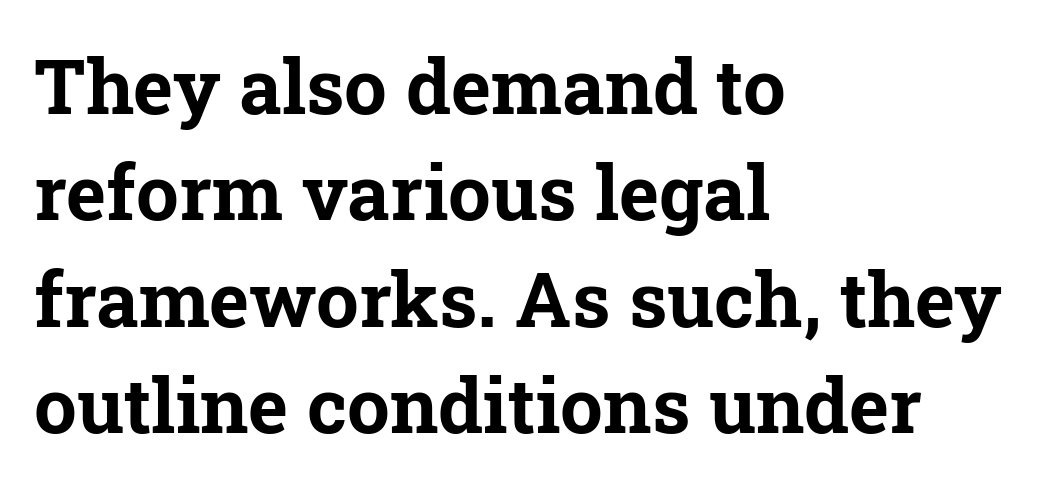
A typesetter would call this proportional, since set widths differ per character. The space beneath each line is pristine and unruled. Does the weight exceed regular? Yes, all the way to bold. Ordinary non-slanted type is in use. The leading is moderate, giving the passage an even texture.
